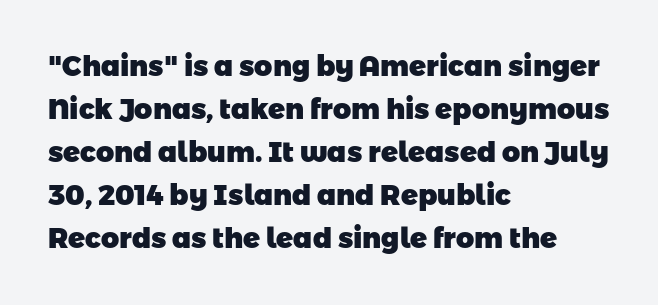
The space between consecutive lines is moderate. The characters display no serif detailing; their extremities are plain. Look at the stroke-to-counter ratio: heavy, a bold. You could not count columns in this text — the font is proportionally spaced. Compared with a centered layout, this one pins lines to the left instead. In terms of letterspacing, this is plain default setting.
